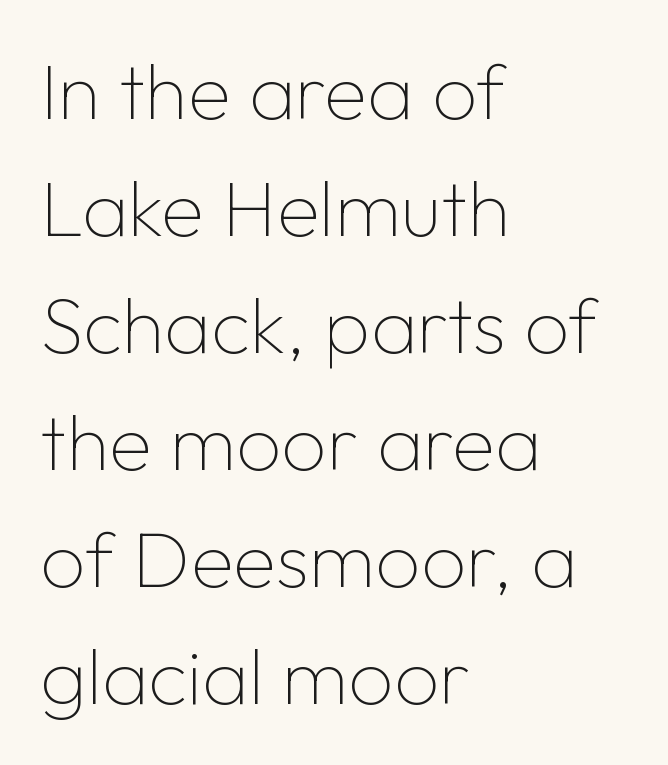
Letterform terminals end flat and unadorned throughout the passage. Line starts are locked; line ends wander. Summary of vertical rhythm: regular, with standard interline spacing. The space beneath each line is pristine and unruled.
